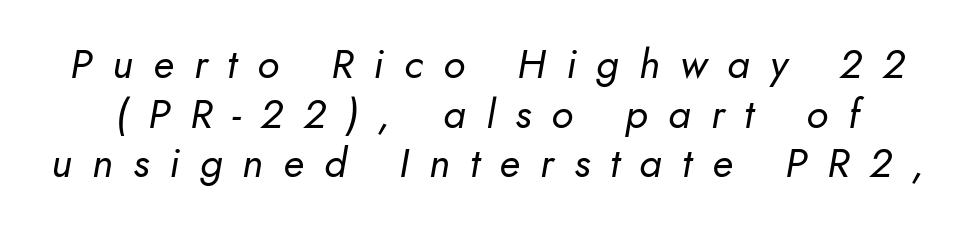
Rule under the text: the space is simply empty. A typesetter would call this proportional, since set widths differ per character. If you drew a line through each stem, it would be angled. Tracking value appears strongly positive — letters spread wide. Is the type heavy? It reads as light-to-regular instead.
